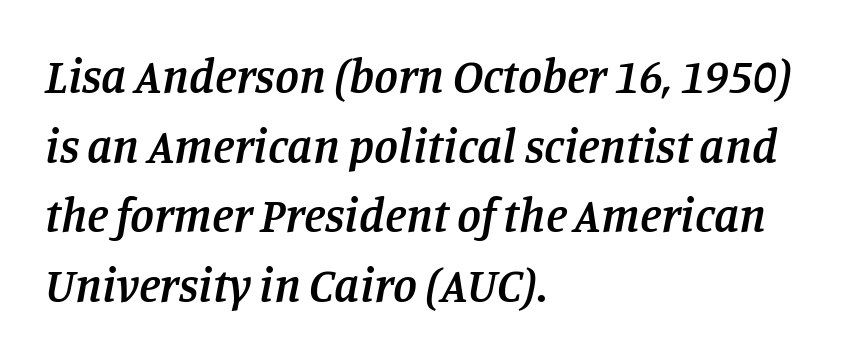
Q: Is the text bold? A: Semi-bold.
Q: Is the text italic (slanted)? A: Yes, it leans right by about 11 degrees.
Q: Is the typeface a serif or a sans-serif typeface? A: Serif.
Q: Is the text underlined? A: No.
Q: How is the paragraph aligned? A: Left-aligned.
Q: Is the spacing between letters normal or unusually wide? A: Normal.
Q: Is the spacing between lines tight, normal or loose? A: Normal.
Q: Width (condensed, normal, or wide)? A: Normal.
Q: Stroke contrast? A: Low.
Q: x-height? A: Large.
Q: Monospaced? A: No.
